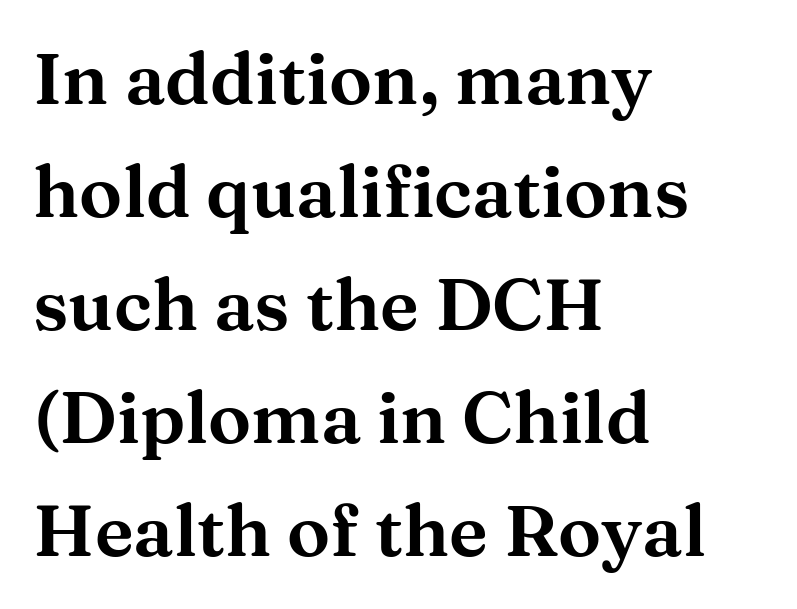
{"serif": "yes", "italic": "no", "width": "wide", "stroke_contrast": "medium", "x_height": "medium", "monospaced": "no", "underline": "no", "align": "left", "line_spacing": "normal", "line_spacing_ratio": 1.57, "letter_spacing": "normal", "letter_spacing_em": 0.0, "glyph_px": 72}
